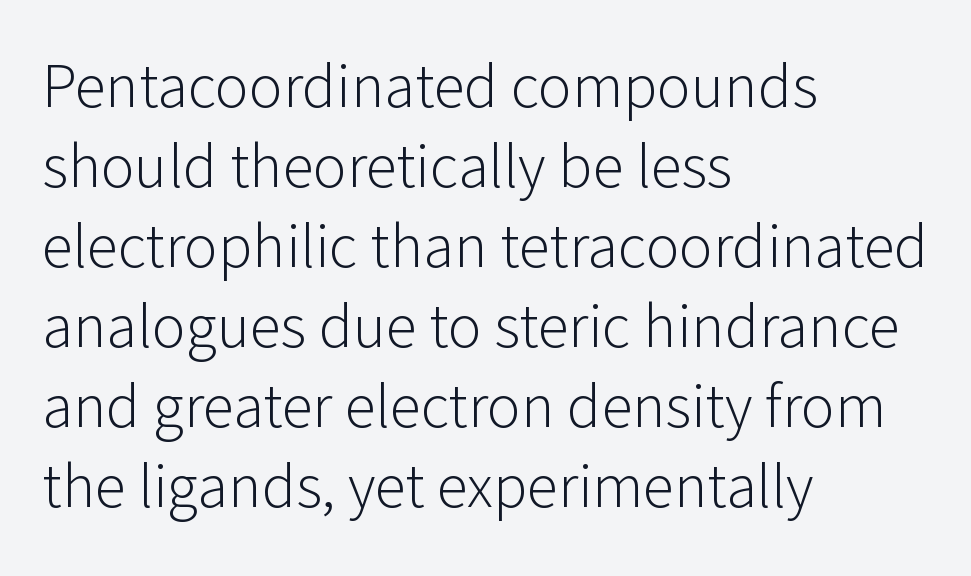
Each new line begins a customary step beneath the previous one. The letterforms sit at book weight or below. This rendering leaves character spacing at its baseline value. The paragraph has a hard left edge and a soft right edge. Does the lettering tilt? It doesn't — this is upright. A bare baseline throughout the passage.
